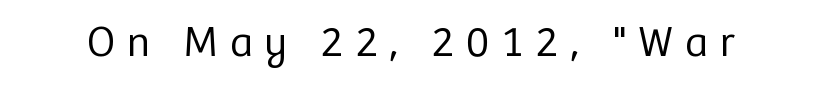
{"serif": "no", "italic": "no", "bold": "no", "weight": "regular", "width": "normal", "stroke_contrast": "low", "x_height": "medium", "monospaced": "no", "underline": "no", "letter_spacing": "wide", "letter_spacing_em": 0.27, "glyph_px": 43}
